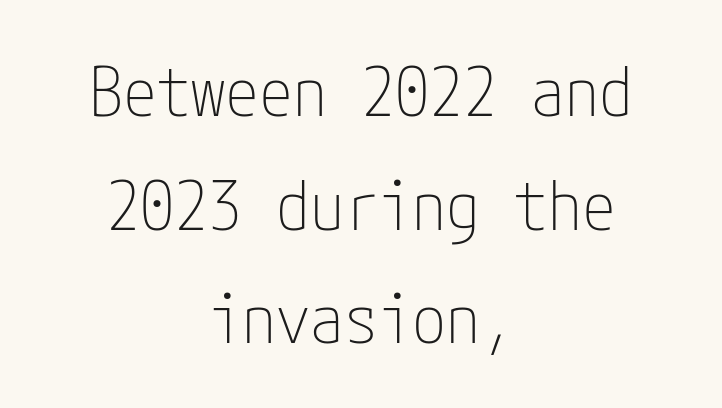
The image shows 68 px thin, condensed sans-serif type, upright; set centered, normal line spacing (1.67x), normal letter spacing, not underlined; low stroke contrast and a medium x-height.
